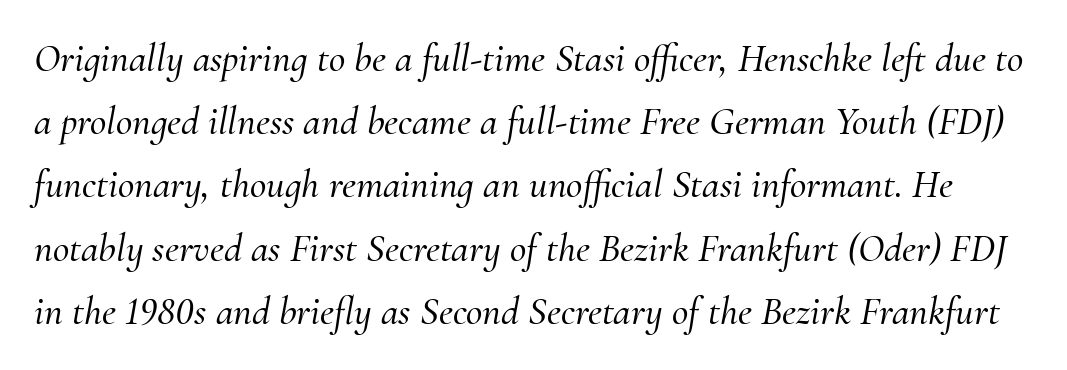
The image shows 40 px serif type, italic (leaning right); set normal line spacing (1.58x), normal letter spacing, not underlined; medium stroke contrast and a small x-height.
